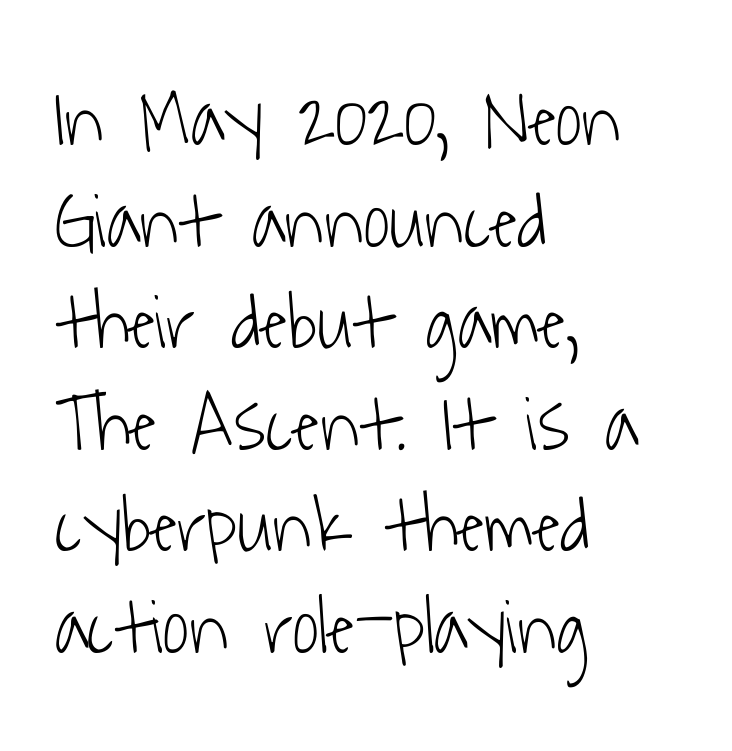
Spacing verdict: proportional, widths tailored to each character. Tracking value appears to be zero — textbook default spacing. These lines stack with their left ends in a neat column. Baseline-to-baseline distance is the conventional proportion of letter height. Lines of text with bare space underneath.
